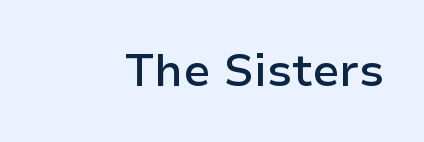
Q: Is the text bold? A: Semi-bold.
Q: Is the text italic (slanted)? A: No, it is upright.
Q: Is the typeface a serif or a sans-serif typeface? A: Sans-serif.
Q: Is the text underlined? A: No.
Q: Is the spacing between letters normal or unusually wide? A: Normal.
Q: Width (condensed, normal, or wide)? A: Normal.
Q: Stroke contrast? A: Low.
Q: x-height? A: Medium.
Q: Monospaced? A: No.
